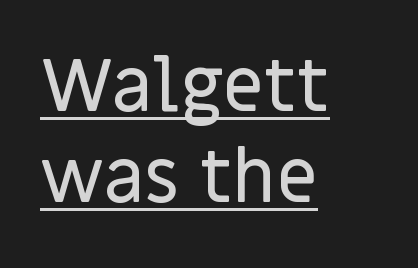
{"serif": "no", "italic": "no", "width": "normal", "stroke_contrast": "low", "x_height": "large", "monospaced": "no", "underline": "yes", "align": "left", "line_spacing_ratio": 1.24, "letter_spacing": "normal", "letter_spacing_em": 0.0, "glyph_px": 73}
